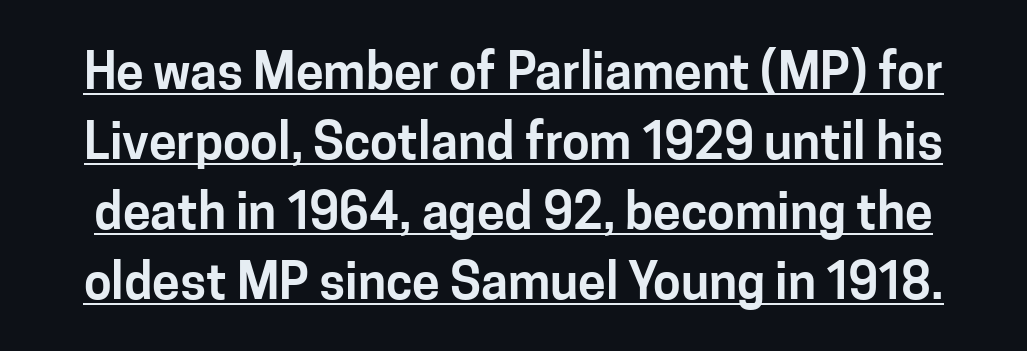
The image shows 50 px sans-serif type, upright; set normal line spacing (1.4x), normal letter spacing, underlined; low stroke contrast and a medium x-height.
